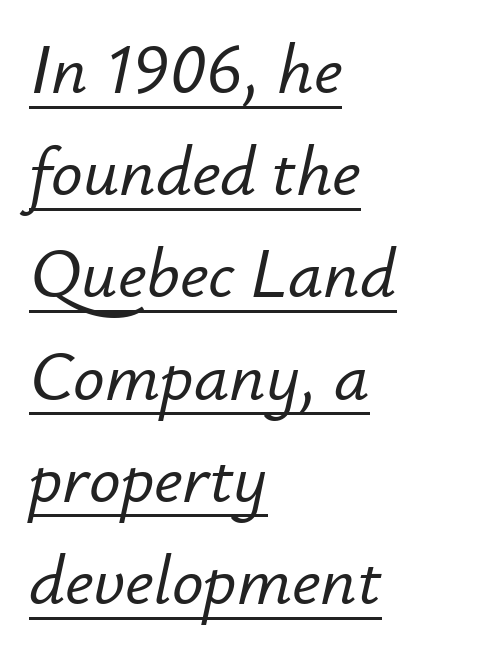
{"italic": "yes", "lean": "right", "slant_degrees": 12, "width": "normal", "stroke_contrast": "low", "x_height": "small", "monospaced": "no", "underline": "yes", "align": "left", "line_spacing": "normal", "line_spacing_ratio": 1.46, "letter_spacing": "normal", "letter_spacing_em": 0.0, "glyph_px": 70}
